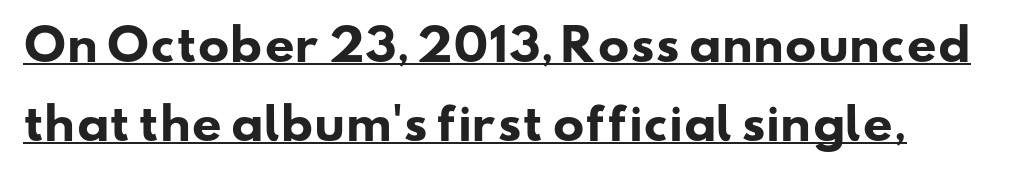
You could not count columns in this text — the font is proportionally spaced. The letters are bold, with thick, heavy strokes. These characters rest on top of a visible drawn line. These lines are composed in type without serifs. Letter spacing: default.
